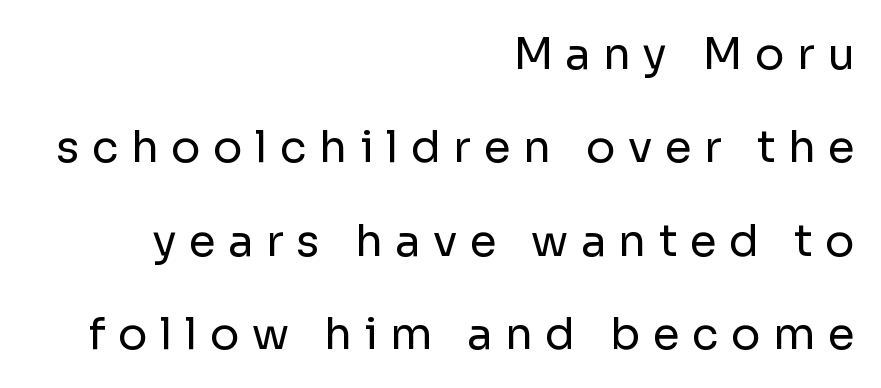
Q: Is the text bold? A: No.
Q: Is the text italic (slanted)? A: No, it is upright.
Q: Is the typeface a serif or a sans-serif typeface? A: Sans-serif.
Q: Is the text underlined? A: No.
Q: How is the paragraph aligned? A: Right-aligned.
Q: Is the spacing between letters normal or unusually wide? A: Unusually wide.
Q: Is the spacing between lines tight, normal or loose? A: Loose.
Q: Width (condensed, normal, or wide)? A: Normal.
Q: Stroke contrast? A: Low.
Q: x-height? A: Medium.
Q: Monospaced? A: No.
